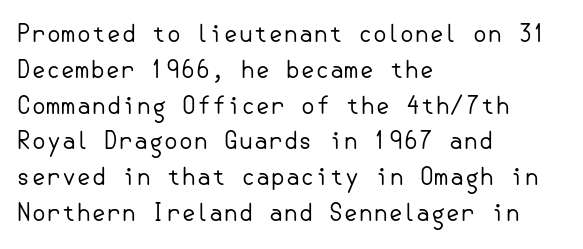
The setting favours the left margin, as ordinary paragraphs usually do. Upright lettering throughout. Letter spacing: default. No chunkiness to these letters — they're not bold.
